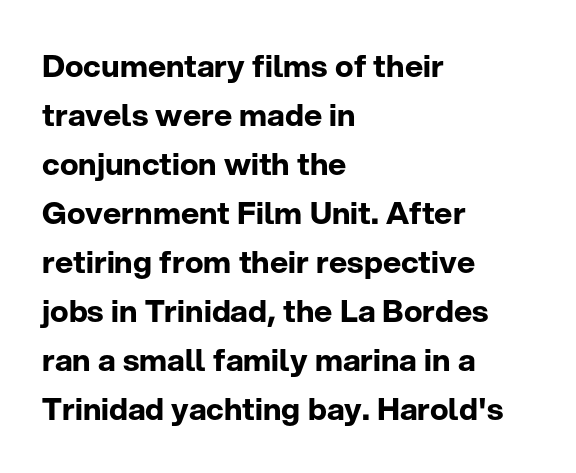
{"serif": "no", "italic": "no", "bold": "yes", "weight": "bold", "width": "normal", "stroke_contrast": "low", "x_height": "medium", "monospaced": "no", "underline": "no", "align": "left", "line_spacing": "normal", "line_spacing_ratio": 1.58, "letter_spacing": "normal", "letter_spacing_em": 0.0, "glyph_px": 31}
